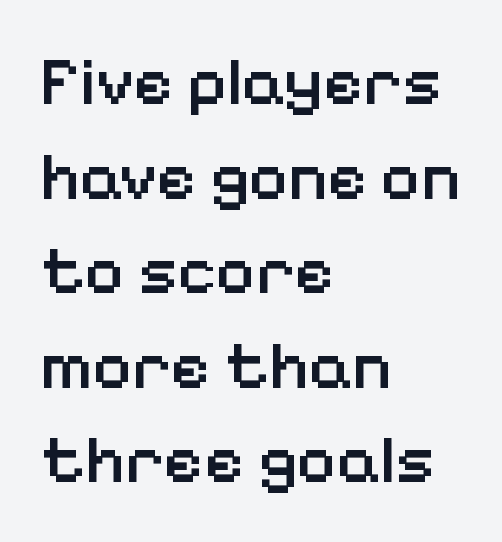
The image shows 68 px semibold sans-serif type, upright; set left-aligned, normal line spacing (1.39x), normal letter spacing, not underlined; low stroke contrast and a medium x-height.
